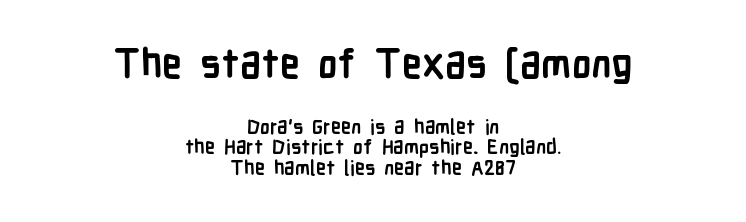
{"serif": "no", "italic": "no", "bold": "yes", "weight": "semibold", "width": "condensed", "stroke_contrast": "low", "x_height": "medium", "monospaced": "no", "underline": "no", "align": "center", "line_spacing": "tight", "line_spacing_ratio": 1.02, "letter_spacing": "normal", "letter_spacing_em": 0.0, "larger_block": "first", "size_ratio": 2.0, "glyph_px": 40}
